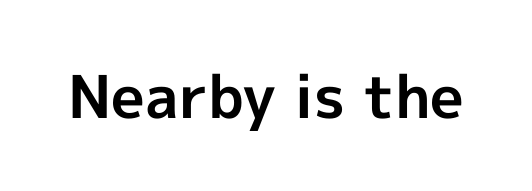
Unlike italic type, these characters show no tilt at all. Grotesque or geometric, the face here clearly has no serifs. Here the designer chose a conventional face with non-uniform glyph widths. A full-strength bold gives these letters their thick strokes. The zone under the glyphs is completely vacant.
